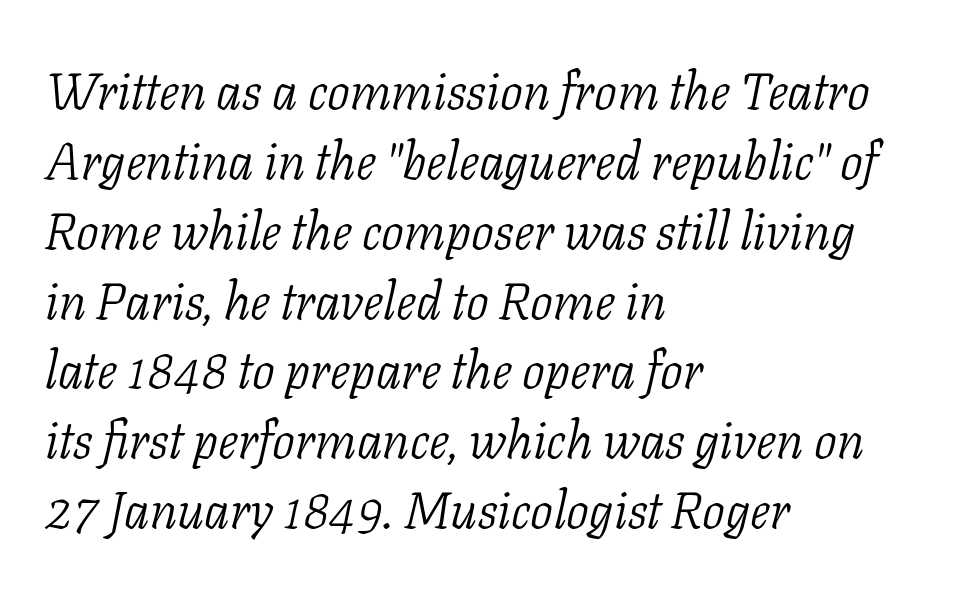
The image shows 51 px light serif type, italic (leaning right); set left-aligned, normal line spacing (1.37x), normal letter spacing, not underlined; low stroke contrast and a medium x-height.
